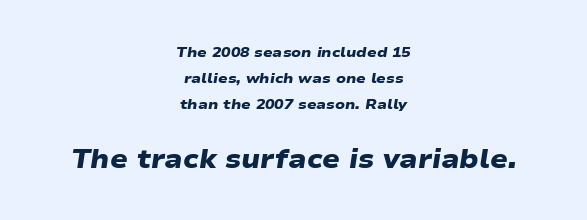
Default kerning and tracking; the words read as compact shapes. Every row of glyphs is offset so its center matches the block's center. Bare-footed words on every line. What weight is shown? A full bold with thick strokes. Typesetter's note — lower block bumped up in size, upper block left smaller.
